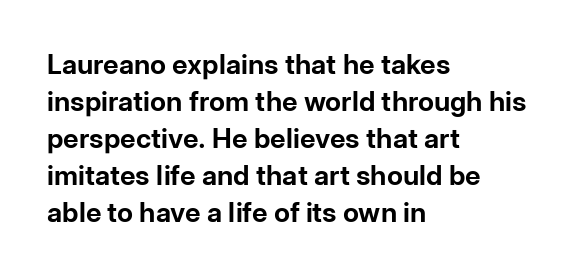
Every character sits straight up, as roman type does. Words appear dense and cohesive because spacing is normal. On the weight axis this lands at bold, roughly 700. In terms of leading, this rendering sits right in the middle.
